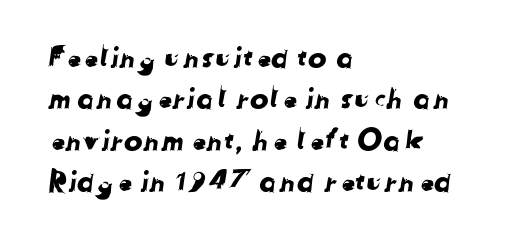
Clear beneath every line of the passage. The rendering uses a moderate line-height, typical for paragraphs. Looks like regular typesetting: each glyph gets only the width it needs. How are the letters spaced? Ordinarily, with no added tracking. The font family rendered here belongs to the sans-serif group.
